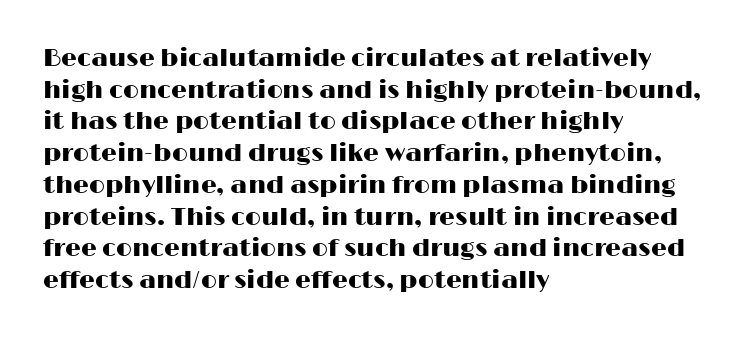
The rows are spaced the way most documents space them. No extra tracking has been applied to these lines. Which margin do the lines hug? The left one — the right edge is uneven. The gap between lines stays unmarked. If you drew a line through each stem, it would be perfectly vertical.
